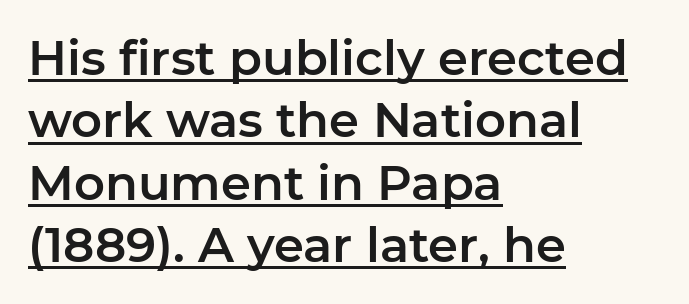
The image shows 48 px sans-serif type, upright; set left-aligned, normal line spacing (1.3x), normal letter spacing, underlined; low stroke contrast and a medium x-height.
